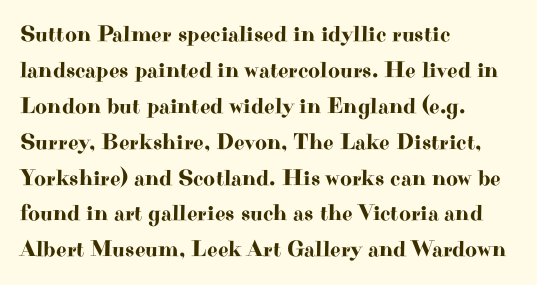
The image shows 23 px text type, upright; set left-aligned, normal line spacing (1.56x), normal letter spacing, not underlined.
